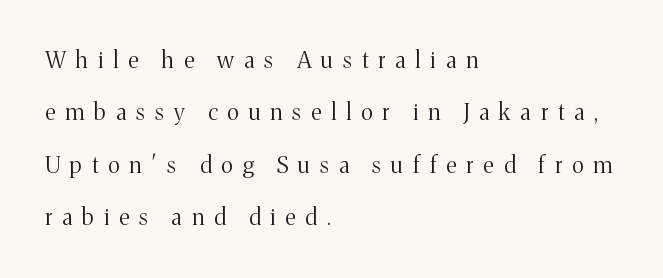
The image shows 23 px text type, upright; set left-aligned, loose line spacing (2.28x), unusually wide letter spacing (+0.43 em), not underlined.
